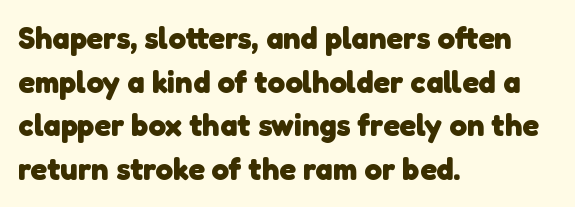
{"serif": "no", "bold": "yes", "weight": "heavy", "width": "normal", "stroke_contrast": "low", "x_height": "medium", "monospaced": "no", "underline": "no", "align": "left", "line_spacing": "normal", "line_spacing_ratio": 1.41, "letter_spacing": "normal", "letter_spacing_em": 0.0, "glyph_px": 31}
